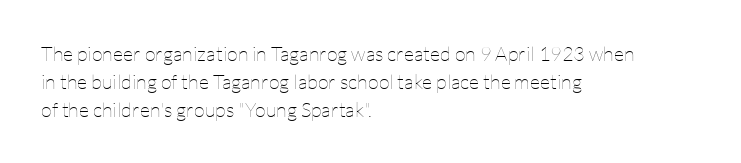
Q: Is the text bold? A: No.
Q: Is the text italic (slanted)? A: No, it is upright.
Q: Is the text underlined? A: No.
Q: How is the paragraph aligned? A: Left-aligned.
Q: Is the spacing between letters normal or unusually wide? A: Normal.
Q: Is the spacing between lines tight, normal or loose? A: Normal.
